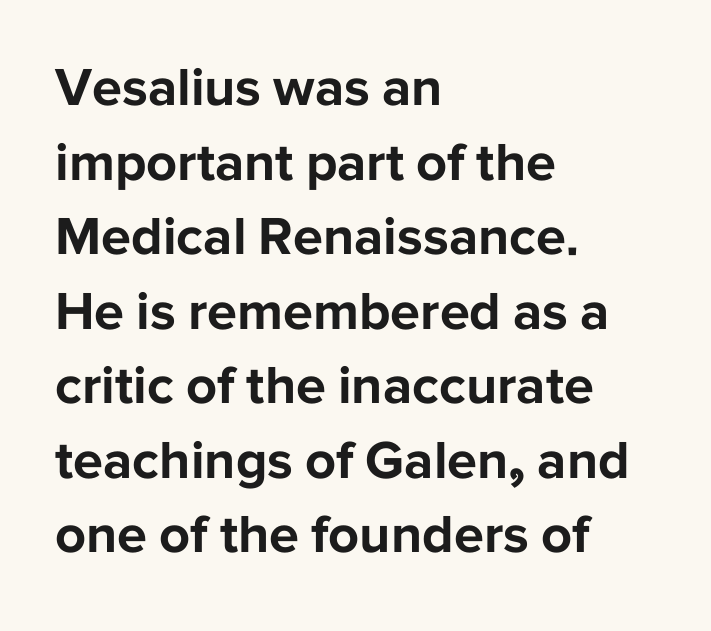
The image shows 54 px bold sans-serif type, upright; set left-aligned, normal line spacing (1.38x), normal letter spacing, not underlined; low stroke contrast and a medium x-height.
